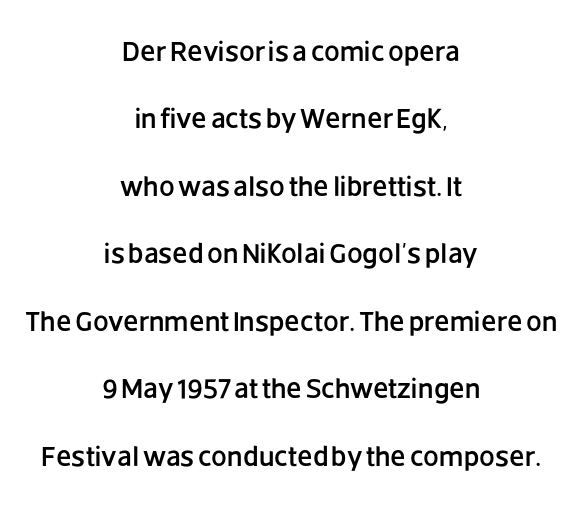
Q: Is the text italic (slanted)? A: No, it is upright.
Q: Is the typeface a serif or a sans-serif typeface? A: Sans-serif.
Q: Is the text underlined? A: No.
Q: How is the paragraph aligned? A: Centered.
Q: Is the spacing between letters normal or unusually wide? A: Normal.
Q: Is the spacing between lines tight, normal or loose? A: Loose.
Q: Width (condensed, normal, or wide)? A: Normal.
Q: Stroke contrast? A: Low.
Q: x-height? A: Large.
Q: Monospaced? A: No.
